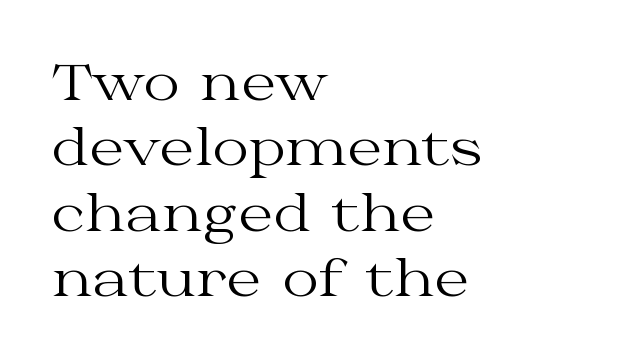
{"serif": "yes", "italic": "no", "bold": "no", "weight": "regular", "width": "wide", "stroke_contrast": "medium", "x_height": "medium", "monospaced": "no", "underline": "no", "align": "left", "line_spacing": "normal", "line_spacing_ratio": 1.31, "letter_spacing": "normal", "letter_spacing_em": 0.0, "glyph_px": 50}
